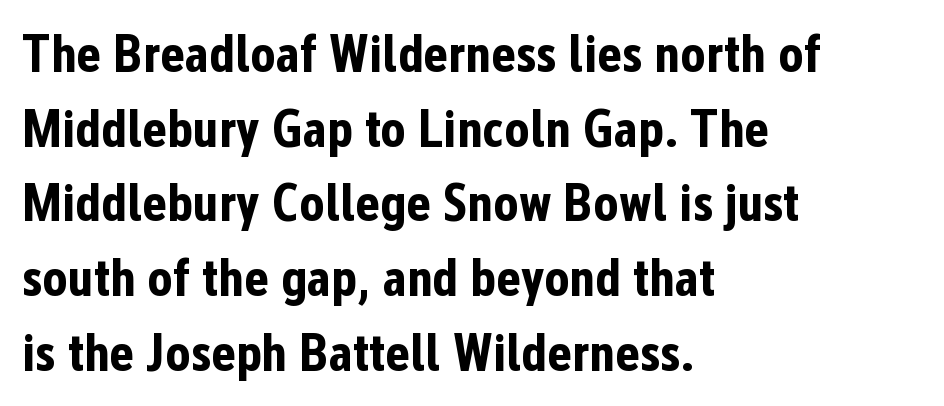
{"serif": "no", "italic": "no", "bold": "yes", "weight": "bold", "width": "condensed", "stroke_contrast": "low", "x_height": "medium", "monospaced": "no", "underline": "no", "align": "left", "line_spacing": "normal", "line_spacing_ratio": 1.41, "letter_spacing": "normal", "letter_spacing_em": 0.0, "glyph_px": 53}
